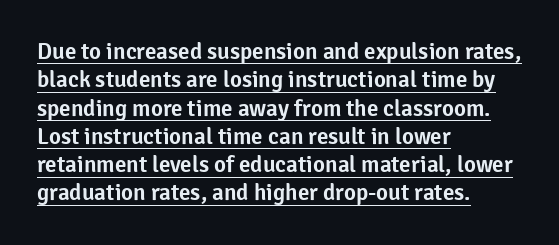
{"italic": "no", "underline": "yes", "align": "left", "line_spacing_ratio": 1.23, "letter_spacing": "normal", "letter_spacing_em": 0.0, "glyph_px": 23}
